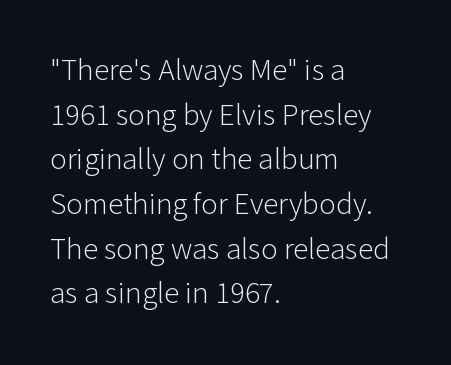
The rendering shows plain stroke endings on the letterforms — a sans-serif design. Lines of text with bare space underneath. The strokes carry an ordinary text weight at most. Leading: standard. Look at the tracking — it's just the regular setting, nothing added.
